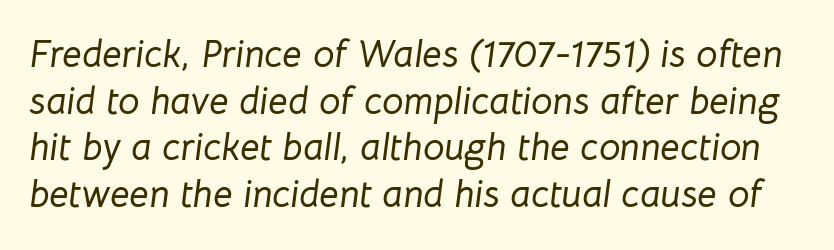
Q: Is the text italic (slanted)? A: Yes, it leans right by about 8 degrees.
Q: Is the text underlined? A: No.
Q: Is the spacing between letters normal or unusually wide? A: Normal.
Q: Width (condensed, normal, or wide)? A: Normal.
Q: Stroke contrast? A: Low.
Q: x-height? A: Medium.
Q: Monospaced? A: No.
